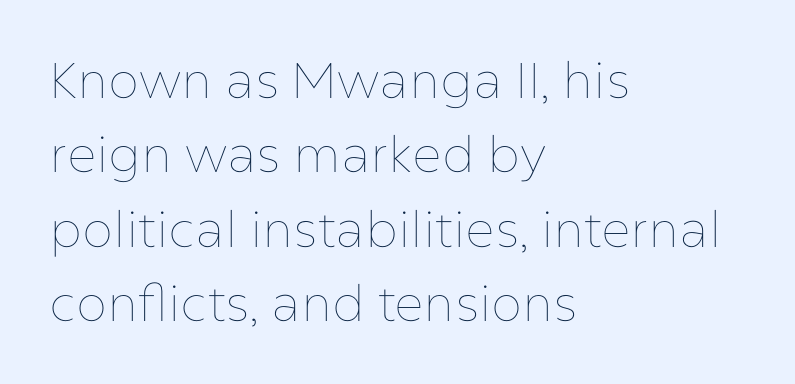
{"italic": "no", "bold": "no", "weight": "thin", "width": "normal", "stroke_contrast": "low", "x_height": "medium", "monospaced": "no", "underline": "no", "align": "left", "line_spacing": "normal", "line_spacing_ratio": 1.49, "letter_spacing": "normal", "letter_spacing_em": 0.0, "glyph_px": 50}
